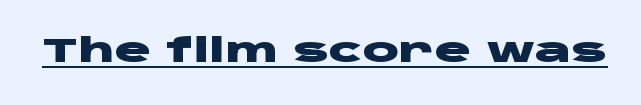
{"serif": "no", "italic": "no", "bold": "yes", "weight": "heavy", "width": "wide", "stroke_contrast": "low", "x_height": "large", "monospaced": "no", "underline": "yes", "letter_spacing": "normal", "letter_spacing_em": 0.0, "glyph_px": 34}
